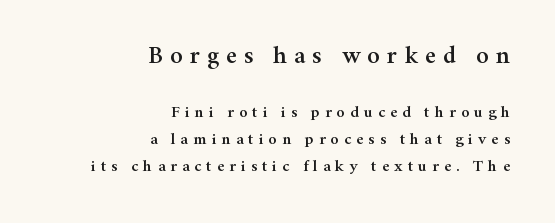
The image shows 25 px text type, upright; set right-aligned, normal line spacing (1.6x), unusually wide letter spacing (+0.29 em), not underlined; the first (top) block is 1.47x larger.
